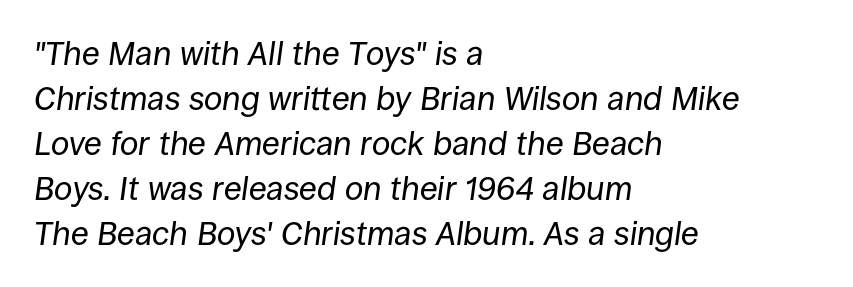
Descenders are the only things crossing below the line. Looking at the ascenders, they clearly lean. Notice how the passage keeps a crisp vertical edge on the left only. The face used here is proportionally spaced, like ordinary book or web type.
